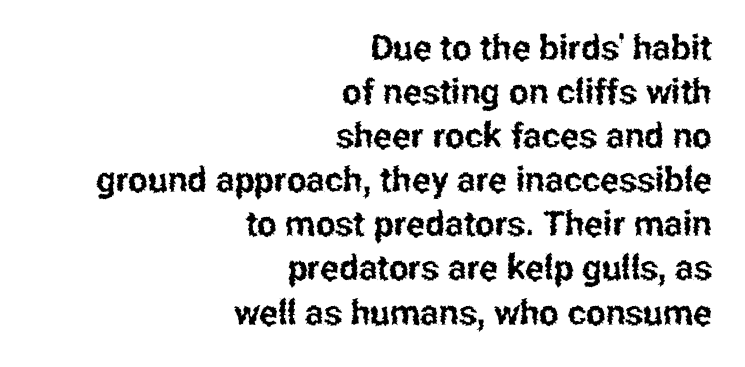
Regarding serifs, this sample does without them. The typography opts for an upright posture over an oblique one. Caption: multi-line text, flush right, ragged left. The passage shown is not underscored anywhere. Baseline-to-baseline distance is the conventional proportion of letter height. The letters advance in unequal steps, a hallmark of proportional type.
